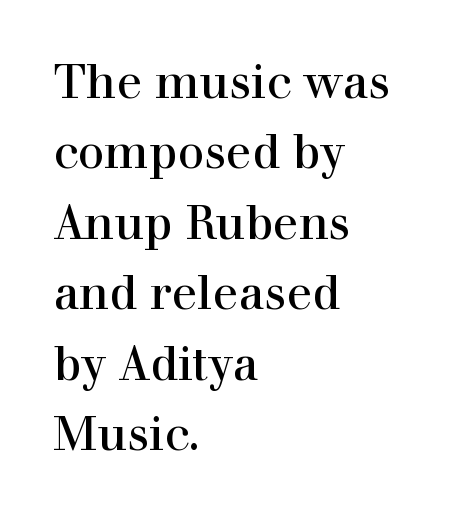
{"serif": "yes", "italic": "no", "width": "normal", "x_height": "medium", "monospaced": "no", "underline": "no", "align": "left", "line_spacing": "normal", "line_spacing_ratio": 1.5, "letter_spacing": "normal", "letter_spacing_em": 0.0, "glyph_px": 47}
